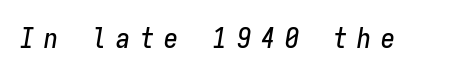
Unmarked baselines from the first word to the last. The face used here is monospaced, like something from a code editor. Emphasis-style slanted type is in use. Does extra space separate the letters? Yes, quite a lot of it.
